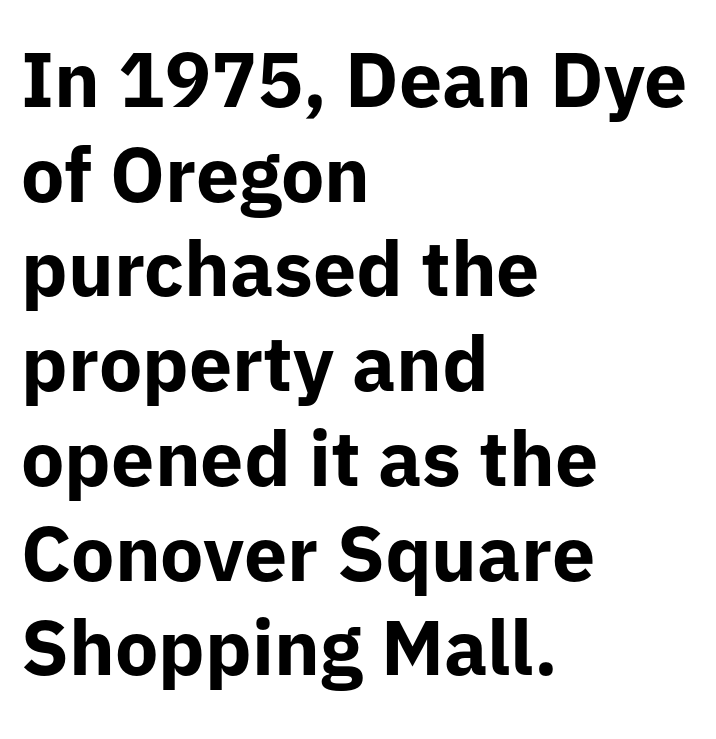
The image shows 77 px bold sans-serif type, upright; set left-aligned, line spacing 1.23x, normal letter spacing, not underlined; low stroke contrast and a medium x-height.
